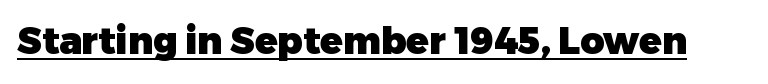
The image shows 37 px heavy sans-serif type, upright; set normal letter spacing, underlined; low stroke contrast and a medium x-height.
